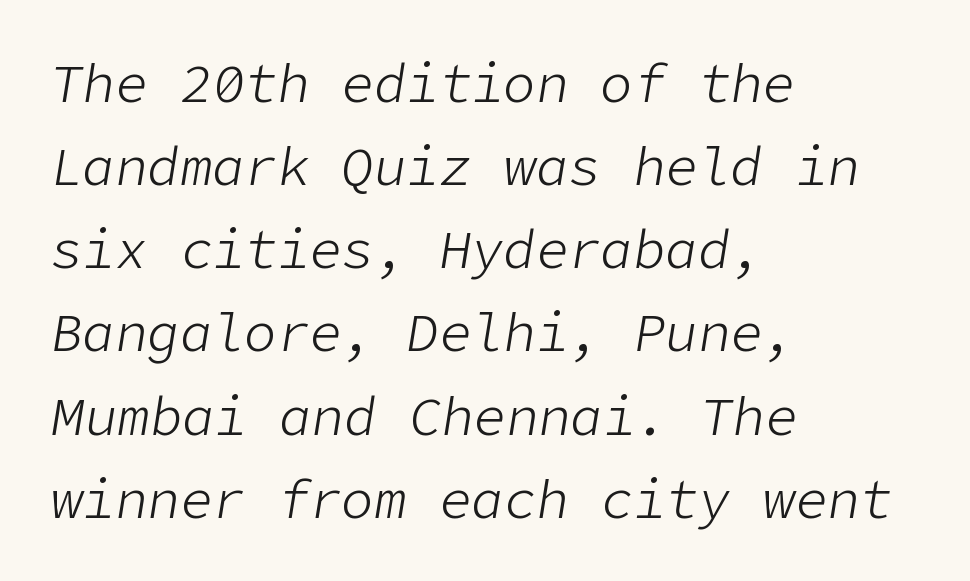
Q: Is the text bold? A: No.
Q: Is the text italic (slanted)? A: Yes, it leans right by about 9 degrees.
Q: Is the text underlined? A: No.
Q: How is the paragraph aligned? A: Left-aligned.
Q: Is the spacing between letters normal or unusually wide? A: Normal.
Q: Is the spacing between lines tight, normal or loose? A: Normal.
Q: Width (condensed, normal, or wide)? A: Normal.
Q: Stroke contrast? A: Low.
Q: x-height? A: Medium.
